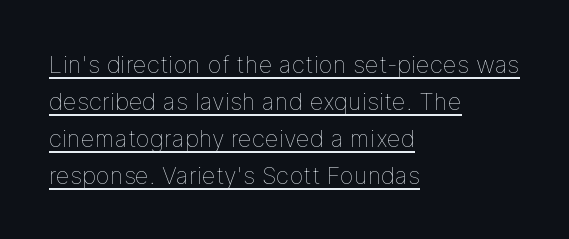
The image shows 24 px text type, upright; set left-aligned, normal line spacing (1.54x), normal letter spacing, underlined.
